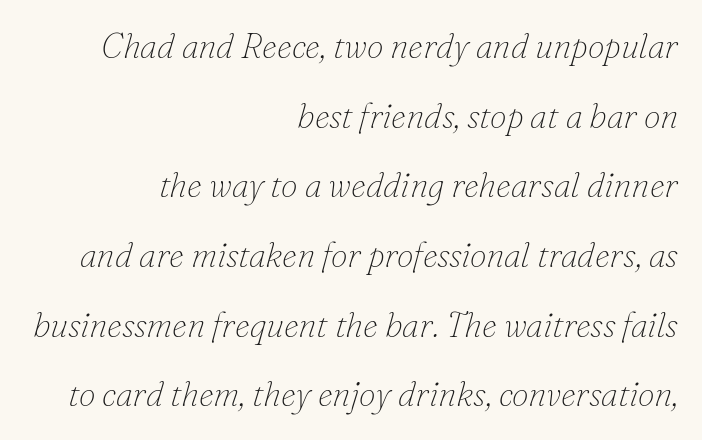
Q: Is the text bold? A: No.
Q: Is the text italic (slanted)? A: Yes, it leans right by about 16 degrees.
Q: Is the typeface a serif or a sans-serif typeface? A: Serif.
Q: Is the text underlined? A: No.
Q: How is the paragraph aligned? A: Right-aligned.
Q: Is the spacing between letters normal or unusually wide? A: Normal.
Q: Is the spacing between lines tight, normal or loose? A: Loose.
Q: Width (condensed, normal, or wide)? A: Normal.
Q: Stroke contrast? A: Low.
Q: x-height? A: Small.
Q: Monospaced? A: No.
